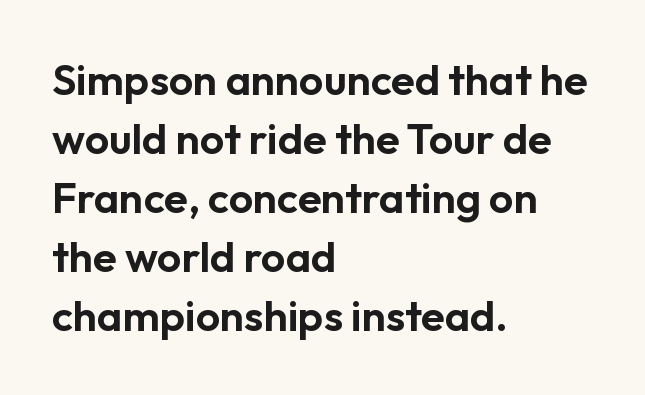
The image shows 43 px sans-serif type, upright; set left-aligned, normal line spacing (1.37x), normal letter spacing, not underlined; low stroke contrast and a medium x-height.
